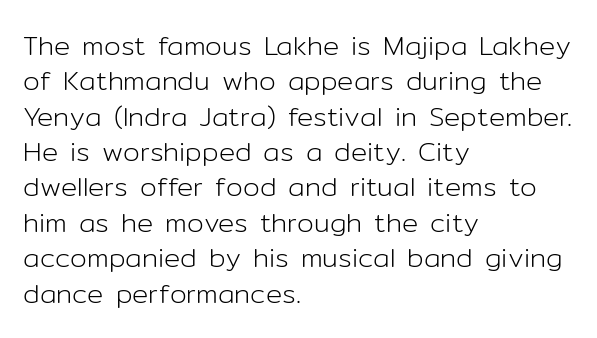
Line beginnings align vertically; line endings do not. The typography opts for an upright posture over an oblique one. Baseline-to-baseline distance is the conventional proportion of letter height. The characters are drawn with everyday or finer stroke widths. Here the glyphs are tracked normally, forming tight word shapes.
